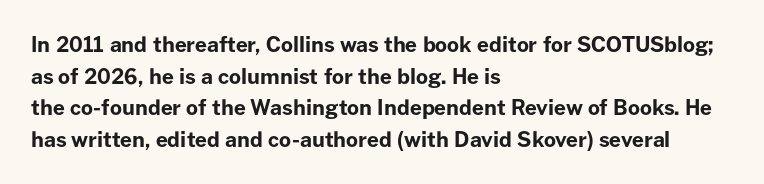
{"italic": "no", "bold": "yes", "underline": "no", "align": "left", "line_spacing": "normal", "line_spacing_ratio": 1.51, "letter_spacing": "normal", "letter_spacing_em": 0.0, "glyph_px": 21}
